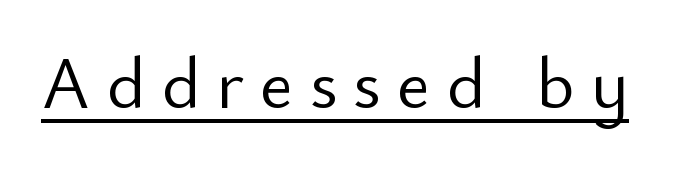
The passage shown is typed in a proportional face where columns would drift. Glance below the letters and you will spot a drawn line. In terms of letterspacing, this is a distinctly airy, spread setting. The letters look calm and open, with moderate or lighter stems. Nothing sits at the stroke ends, so this counts as sans-serif.
